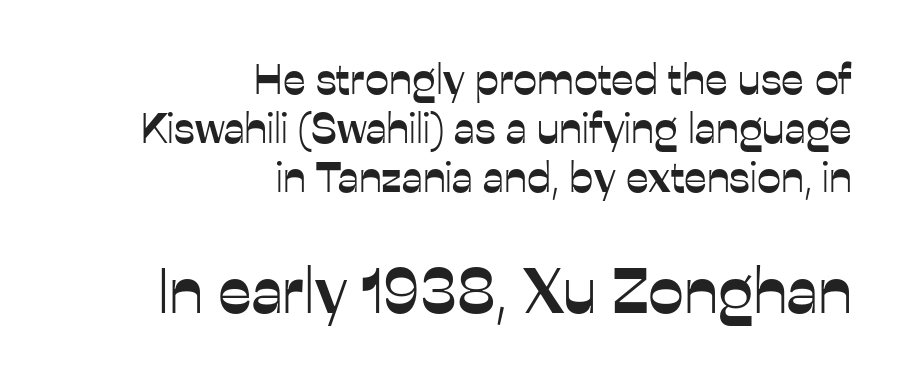
The image shows 64 px sans-serif type, upright; set right-aligned, tight line spacing (1.14x), normal letter spacing, not underlined; the second (bottom) block is 1.49x larger; low stroke contrast and a medium x-height.
